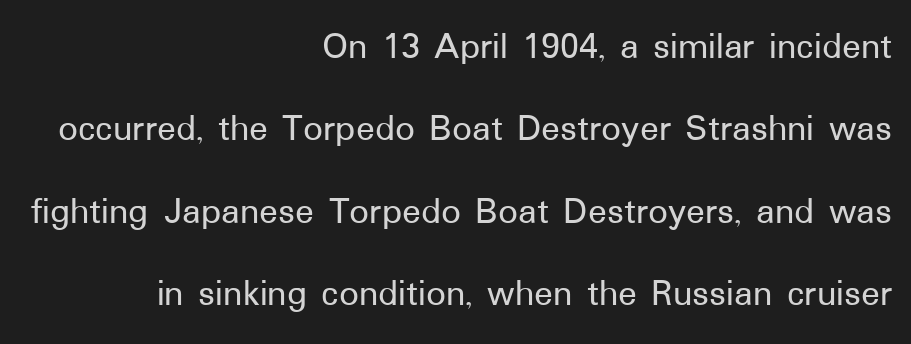
Q: Is the text italic (slanted)? A: No, it is upright.
Q: Is the typeface a serif or a sans-serif typeface? A: Sans-serif.
Q: Is the text underlined? A: No.
Q: How is the paragraph aligned? A: Right-aligned.
Q: Is the spacing between letters normal or unusually wide? A: Normal.
Q: Is the spacing between lines tight, normal or loose? A: Loose.
Q: Width (condensed, normal, or wide)? A: Normal.
Q: Stroke contrast? A: Low.
Q: x-height? A: Medium.
Q: Monospaced? A: No.
